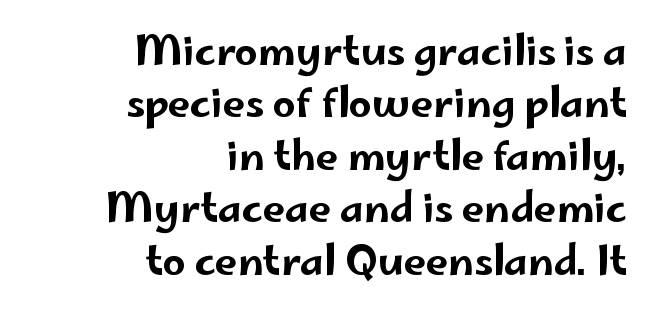
If you drew a line through each stem, it would be perfectly vertical. The leading is moderate, giving the passage an even texture. The passage shown is typed in a proportional face where columns would drift. Nobody touched the tracking dial on this one. Check where the strokes stop: nothing finishes them off — pure sans. Beneath every word, the page is bare.
